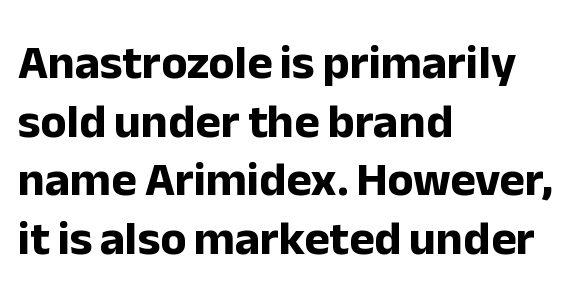
{"serif": "no", "italic": "no", "bold": "yes", "weight": "bold", "width": "normal", "stroke_contrast": "low", "x_height": "medium", "monospaced": "no", "underline": "no", "align": "left", "line_spacing_ratio": 1.22, "letter_spacing": "normal", "letter_spacing_em": 0.0, "glyph_px": 48}
